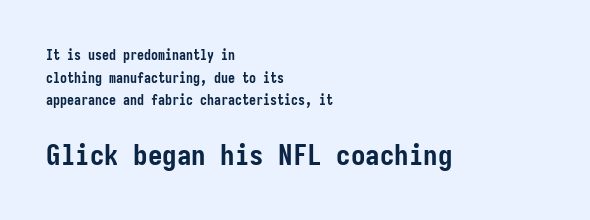
{"serif": "no", "italic": "no", "bold": "yes", "weight": "semibold", "width": "condensed", "stroke_contrast": "low", "x_height": "medium", "underline": "no", "align": "left", "line_spacing": "normal", "line_spacing_ratio": 1.61, "letter_spacing": "normal", "letter_spacing_em": 0.0, "larger_block": "second", "size_ratio": 2.07, "glyph_px": 29}
